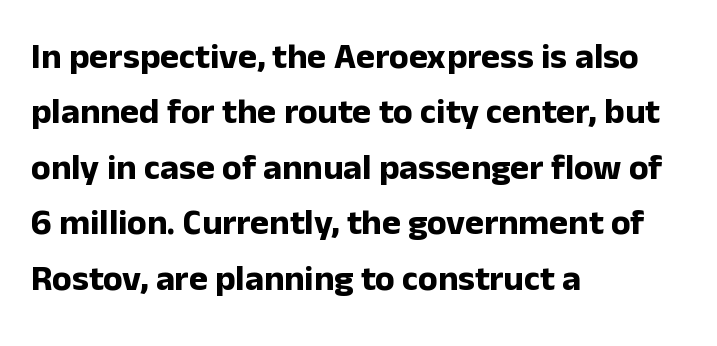
A typesetter would call this leading conventional body-copy spacing. Check under the words: just untouched page. This is sans-serif lettering, the kind often seen on screens and signage. The tracking reads as untouched default to a designer's eye. This sample has the flowing, uneven cadence of proportional lettering.
